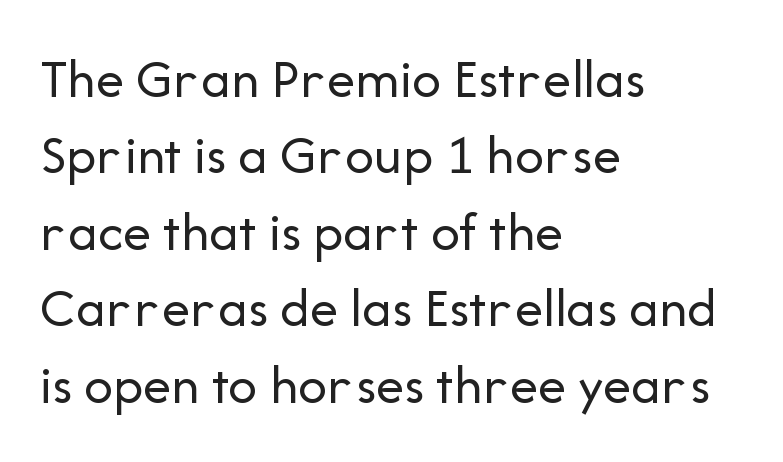
{"serif": "no", "italic": "no", "bold": "no", "weight": "regular", "width": "normal", "stroke_contrast": "low", "x_height": "medium", "monospaced": "no", "underline": "no", "align": "left", "line_spacing": "normal", "line_spacing_ratio": 1.34, "letter_spacing": "normal", "letter_spacing_em": 0.0, "glyph_px": 57}
